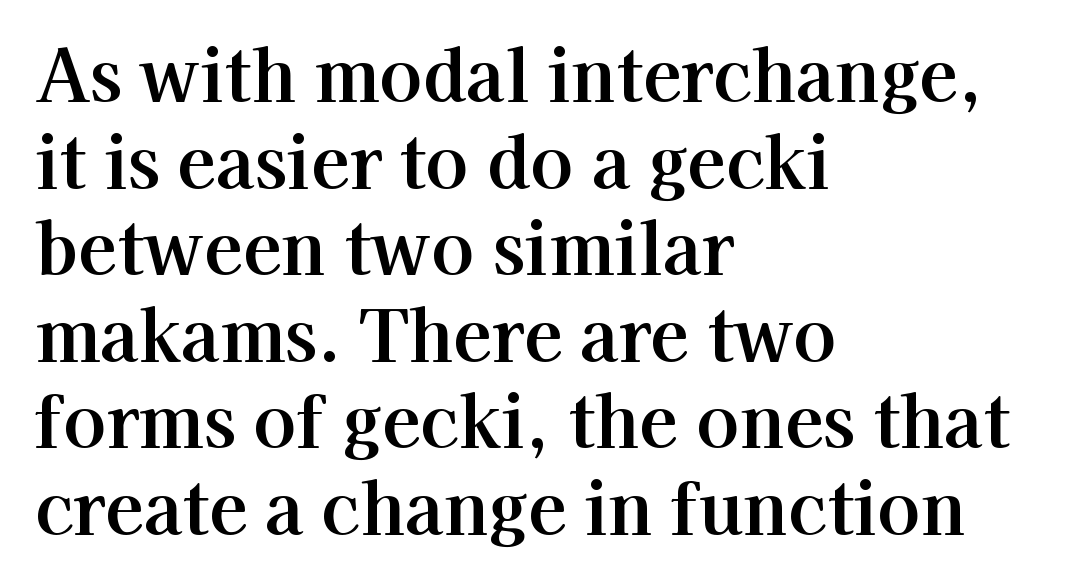
{"serif": "yes", "italic": "no", "width": "normal", "stroke_contrast": "high", "x_height": "medium", "monospaced": "no", "underline": "no", "align": "left", "line_spacing_ratio": 1.22, "letter_spacing": "normal", "letter_spacing_em": 0.0, "glyph_px": 71}
